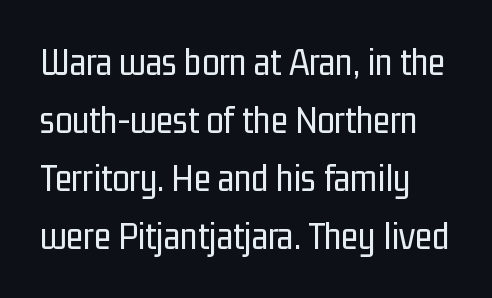
The image shows 39 px regular-weight, condensed sans-serif type, upright; set left-aligned, normal line spacing (1.49x), normal letter spacing, not underlined; low stroke contrast and a medium x-height.
